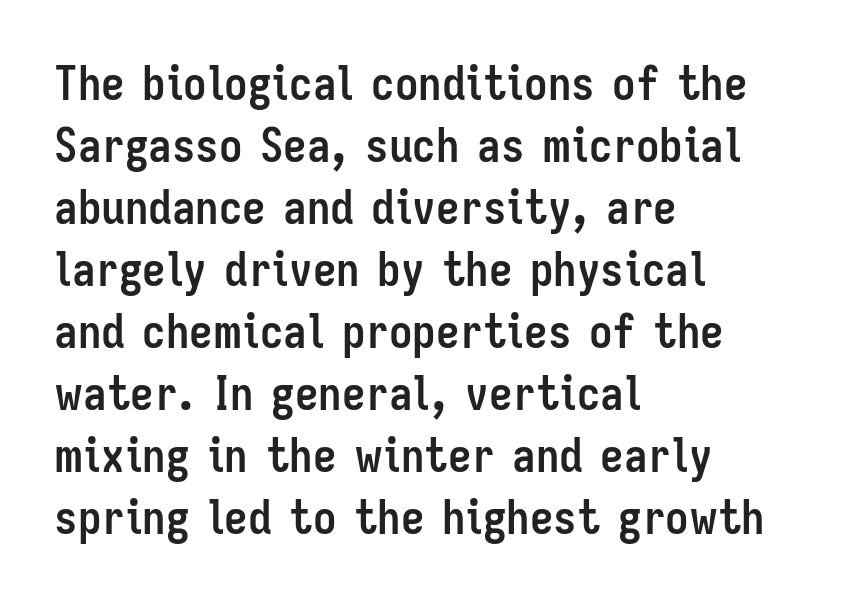
{"serif": "no", "italic": "no", "bold": "yes", "weight": "semibold", "width": "condensed", "stroke_contrast": "low", "x_height": "medium", "monospaced": "no", "underline": "no", "align": "left", "line_spacing": "normal", "line_spacing_ratio": 1.32, "letter_spacing": "normal", "letter_spacing_em": 0.0, "glyph_px": 47}
